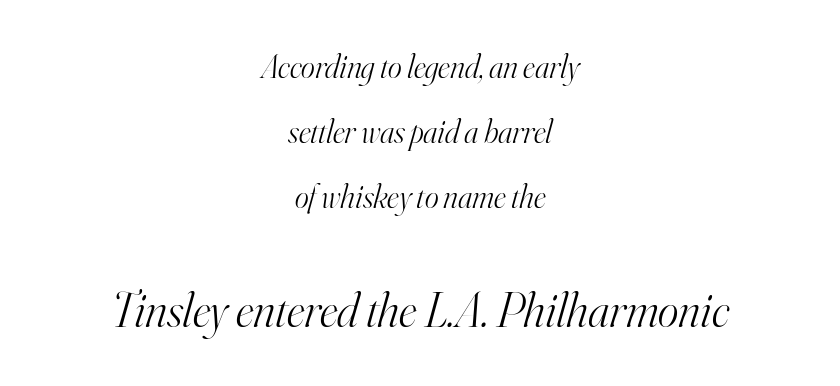
The image shows 49 px light serif type, italic (leaning right); set centered, loose line spacing (1.97x), normal letter spacing, not underlined; the second (bottom) block is 1.48x larger; high stroke contrast and a small x-height.
